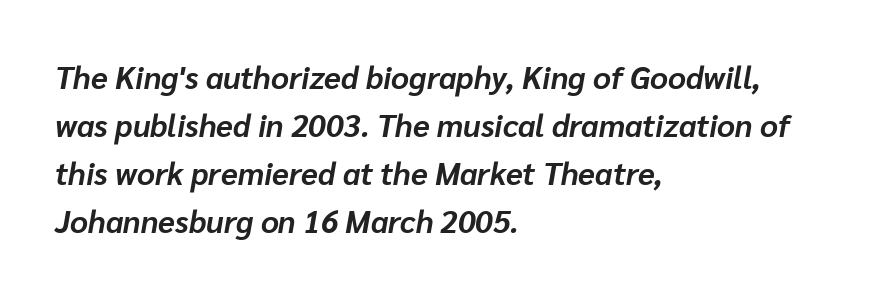
Q: Is the text bold? A: Yes.
Q: Is the text italic (slanted)? A: Yes, it leans right by about 10 degrees.
Q: Is the text underlined? A: No.
Q: How is the paragraph aligned? A: Left-aligned.
Q: Is the spacing between letters normal or unusually wide? A: Normal.
Q: Is the spacing between lines tight, normal or loose? A: Normal.
Q: Width (condensed, normal, or wide)? A: Normal.
Q: Stroke contrast? A: Low.
Q: x-height? A: Medium.
Q: Monospaced? A: No.
